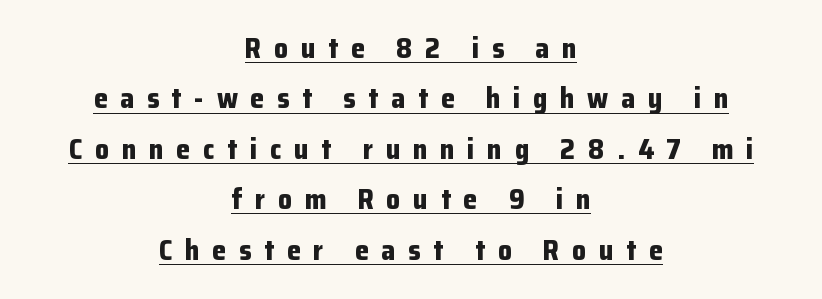
Q: Is the text bold? A: Yes.
Q: Is the text italic (slanted)? A: No, it is upright.
Q: Is the typeface a serif or a sans-serif typeface? A: Sans-serif.
Q: Is the text underlined? A: Yes.
Q: How is the paragraph aligned? A: Centered.
Q: Is the spacing between letters normal or unusually wide? A: Unusually wide.
Q: Width (condensed, normal, or wide)? A: Normal.
Q: Stroke contrast? A: Low.
Q: x-height? A: Medium.
Q: Monospaced? A: No.
